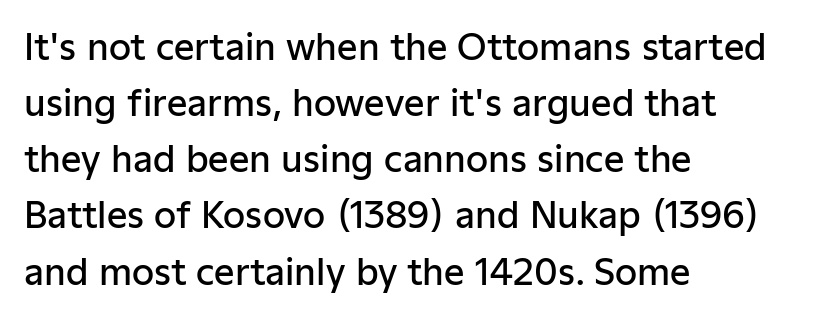
Q: Is the text bold? A: Semi-bold.
Q: Is the text italic (slanted)? A: No, it is upright.
Q: Is the typeface a serif or a sans-serif typeface? A: Sans-serif.
Q: Is the text underlined? A: No.
Q: How is the paragraph aligned? A: Left-aligned.
Q: Is the spacing between letters normal or unusually wide? A: Normal.
Q: Is the spacing between lines tight, normal or loose? A: Normal.
Q: Width (condensed, normal, or wide)? A: Normal.
Q: Stroke contrast? A: Low.
Q: x-height? A: Medium.
Q: Monospaced? A: No.
